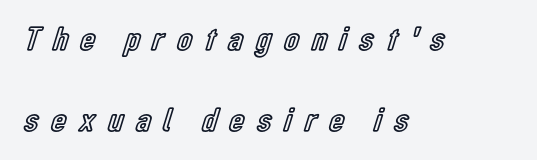
Q: Is the text italic (slanted)? A: Yes.
Q: Is the text underlined? A: No.
Q: How is the paragraph aligned? A: Left-aligned.
Q: Is the spacing between letters normal or unusually wide? A: Unusually wide.
Q: Is the spacing between lines tight, normal or loose? A: Loose.
Q: Width (condensed, normal, or wide)? A: Condensed.
Q: x-height? A: Medium.
Q: Monospaced? A: No.
